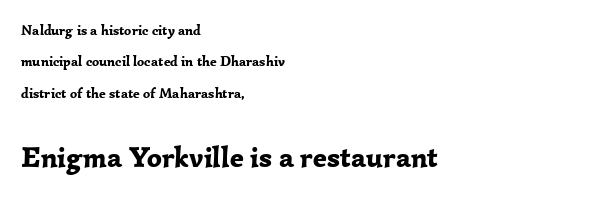
You could not count columns in this text — the font is proportionally spaced. Regarding serifs, this sample has them. Strokes here are thick enough to call this a true bold. A great deal of white space separates one row of letters from the next. This is roman type, the default non-slanted kind.
